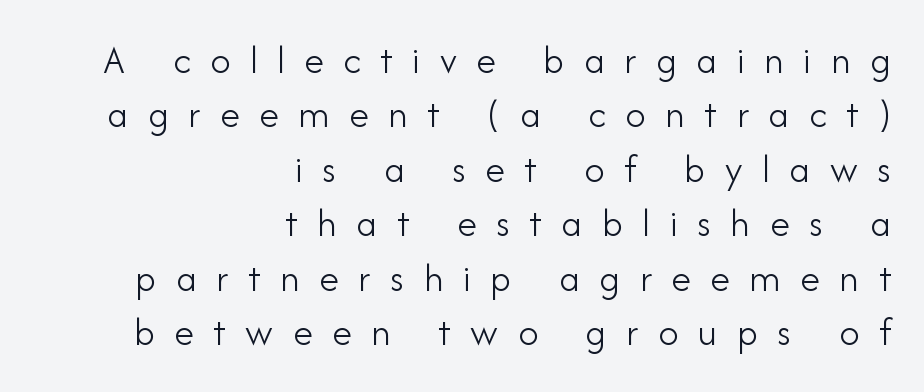
Q: Is the text bold? A: No.
Q: Is the text italic (slanted)? A: No, it is upright.
Q: Is the typeface a serif or a sans-serif typeface? A: Sans-serif.
Q: Is the text underlined? A: No.
Q: How is the paragraph aligned? A: Right-aligned.
Q: Is the spacing between letters normal or unusually wide? A: Unusually wide.
Q: Is the spacing between lines tight, normal or loose? A: Normal.
Q: Width (condensed, normal, or wide)? A: Normal.
Q: Stroke contrast? A: Low.
Q: x-height? A: Small.
Q: Monospaced? A: No.
